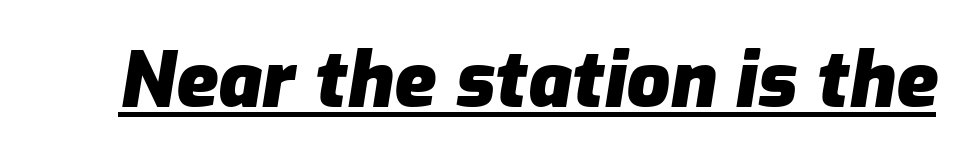
The image shows 77 px heavy type, italic (leaning right); set normal letter spacing, underlined; low stroke contrast and a medium x-height.
